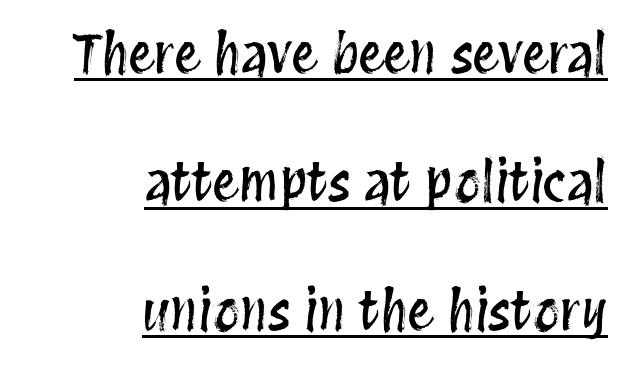
{"italic": "no", "width": "condensed", "stroke_contrast": "medium", "x_height": "large", "monospaced": "no", "underline": "yes", "align": "right", "line_spacing": "loose", "line_spacing_ratio": 2.42, "letter_spacing": "normal", "letter_spacing_em": 0.0, "glyph_px": 53}
